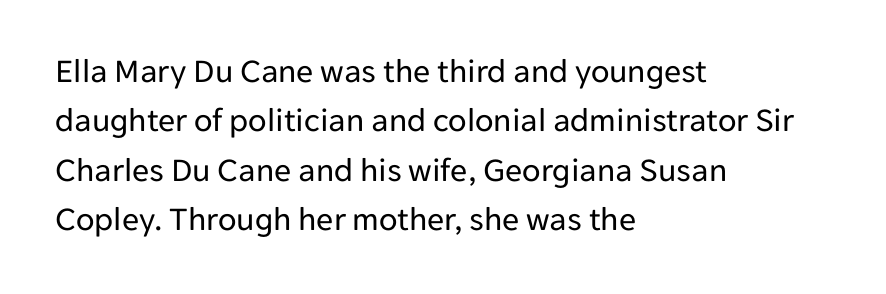
{"serif": "no", "italic": "no", "bold": "no", "weight": "regular", "width": "normal", "stroke_contrast": "low", "x_height": "medium", "monospaced": "no", "underline": "no", "align": "left", "line_spacing": "normal", "line_spacing_ratio": 1.45, "letter_spacing": "normal", "letter_spacing_em": 0.0, "glyph_px": 34}
